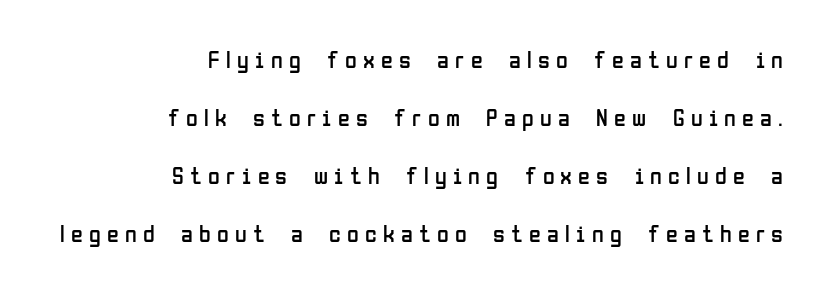
Q: Is the text bold? A: No.
Q: Is the text italic (slanted)? A: No, it is upright.
Q: Is the text underlined? A: No.
Q: How is the paragraph aligned? A: Right-aligned.
Q: Is the spacing between letters normal or unusually wide? A: Unusually wide.
Q: Is the spacing between lines tight, normal or loose? A: Loose.
